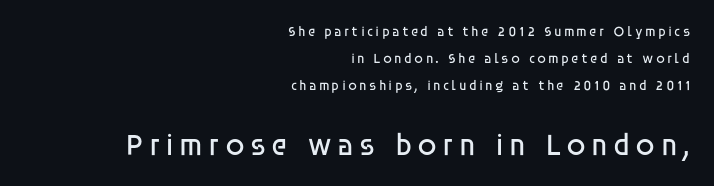
The image shows 31 px regular-weight sans-serif type, upright; set right-aligned, loose line spacing (1.93x), not underlined; the second (bottom) block is 2.21x larger; low stroke contrast and a large x-height.
